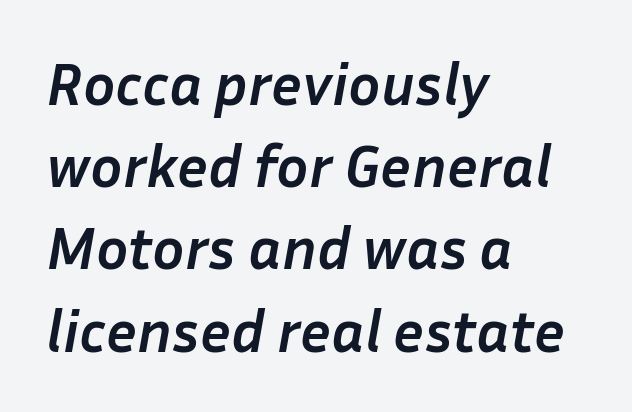
If you measured baseline to baseline, you'd find a middling distance. Notice how thick the strokes are: this is what a full bold looks like. Type without underlining. Visually the block forms a straight wall on the left and a jagged coastline on the right. The text carries the slant typical of an italic or oblique font. Letter spacing: default.
